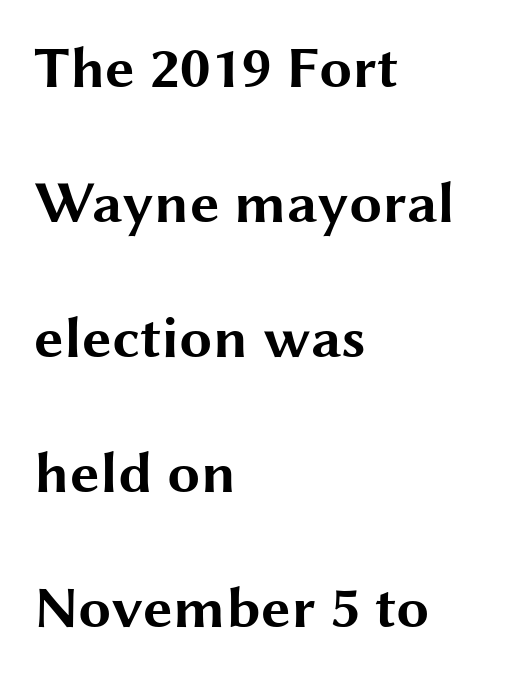
{"serif": "no", "italic": "no", "bold": "yes", "weight": "bold", "width": "wide", "stroke_contrast": "medium", "x_height": "medium", "monospaced": "no", "underline": "no", "align": "left", "line_spacing": "loose", "line_spacing_ratio": 2.29, "letter_spacing": "normal", "letter_spacing_em": 0.0, "glyph_px": 59}
